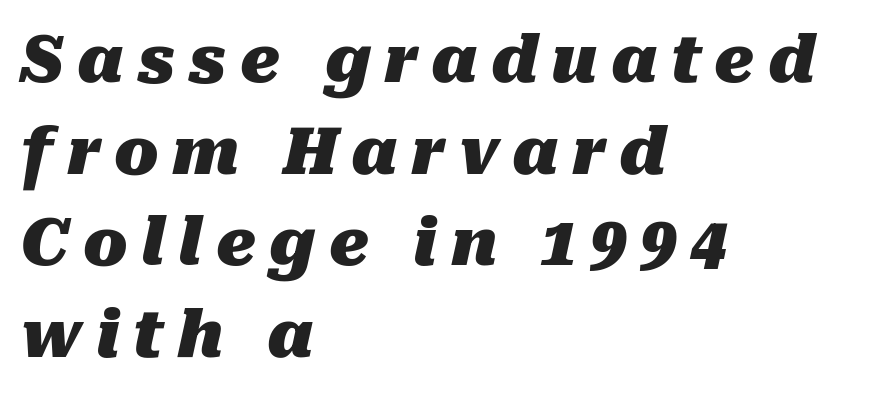
Is there much room between lines? A standard amount, neither cramped nor airy. These lines are rendered in a variable-pitch font. The letters are spread apart with noticeably loose tracking. Horizontally, the lines are justified to the leading edge only.
